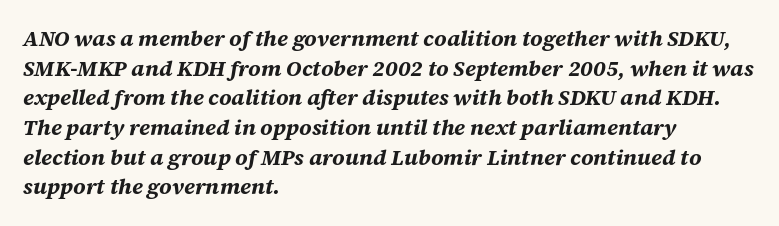
The image shows 22 px bold type, italic (leaning right); set left-aligned, normal line spacing (1.35x), normal letter spacing, not underlined.
